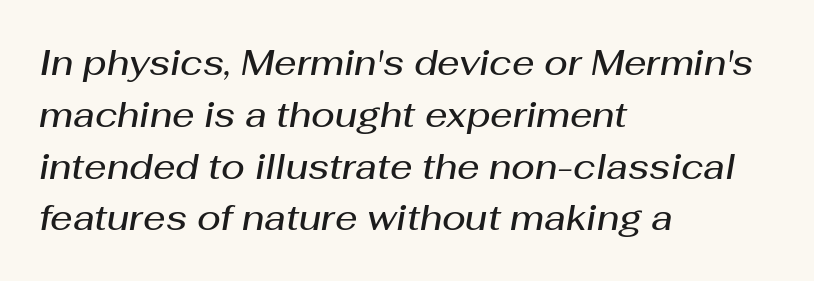
Is this a fixed-width face? No — the glyphs have proportional, varying widths. In terms of letterspacing, this is plain default setting. This rendering uses left alignment, leaving the right contour irregular. The glyphs are unaccompanied by any horizontal stroke below them. Caption: semibold face, moderately heavy strokes.
